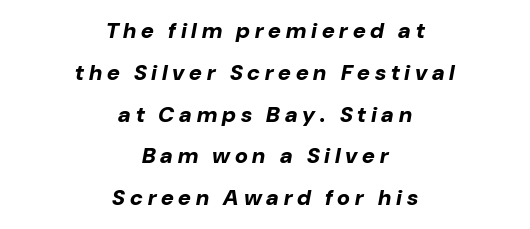
Q: Is the text bold? A: Yes.
Q: Is the text italic (slanted)? A: Yes, it leans right by about 10 degrees.
Q: Is the text underlined? A: No.
Q: How is the paragraph aligned? A: Centered.
Q: Is the spacing between letters normal or unusually wide? A: Unusually wide.
Q: Is the spacing between lines tight, normal or loose? A: Loose.
